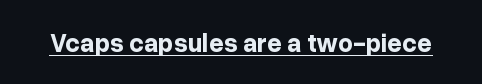
No extra tracking has been applied to these lines. Glance below the letters and you will spot a drawn line. Quick note: not italic, upright. The letters are bold, with thick, heavy strokes.
